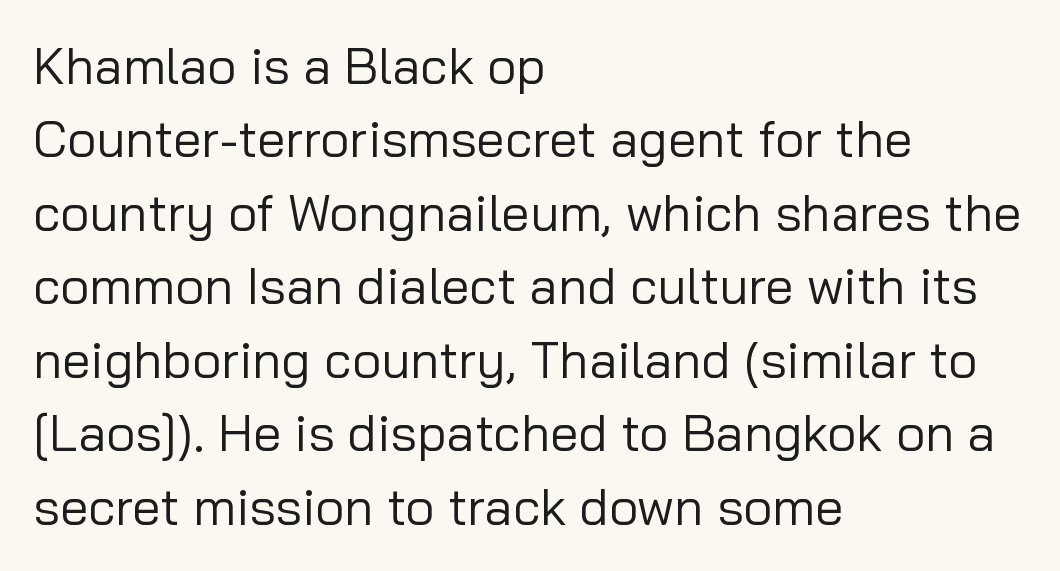
{"serif": "no", "italic": "no", "bold": "no", "weight": "regular", "width": "normal", "stroke_contrast": "low", "x_height": "medium", "monospaced": "no", "underline": "no", "align": "left", "line_spacing": "normal", "line_spacing_ratio": 1.44, "letter_spacing": "normal", "letter_spacing_em": 0.0, "glyph_px": 51}
